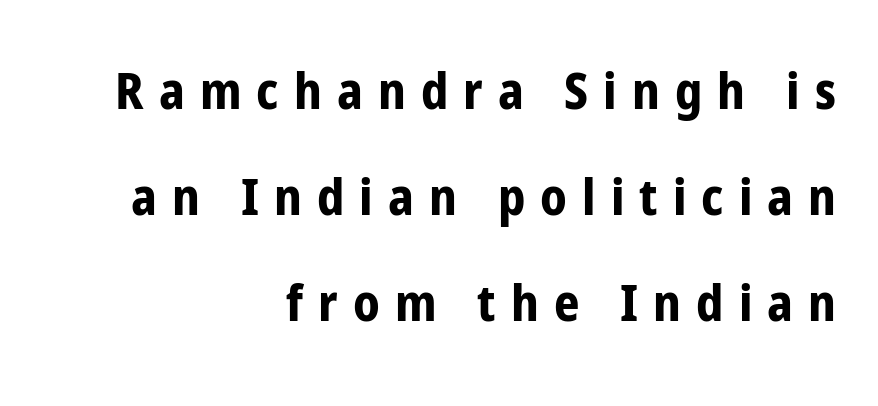
{"serif": "no", "italic": "no", "bold": "yes", "weight": "bold", "width": "condensed", "stroke_contrast": "low", "x_height": "medium", "monospaced": "no", "underline": "no", "align": "right", "line_spacing": "loose", "line_spacing_ratio": 2.12, "letter_spacing": "wide", "letter_spacing_em": 0.3, "glyph_px": 50}
